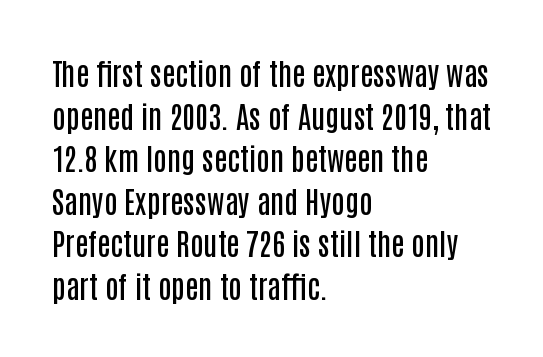
The image shows 30 px semibold, condensed sans-serif type, upright; set left-aligned, normal line spacing (1.42x), normal letter spacing, not underlined; low stroke contrast and a large x-height.
